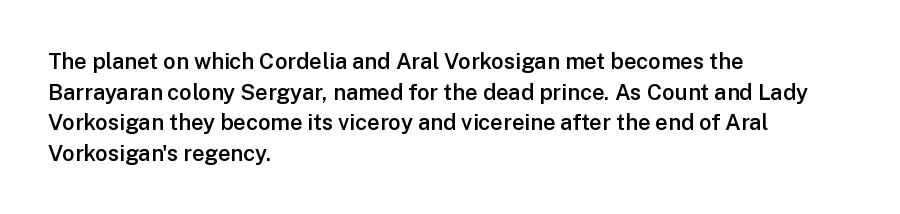
The image shows 22 px text type, upright; set left-aligned, normal line spacing (1.39x), normal letter spacing, not underlined.
